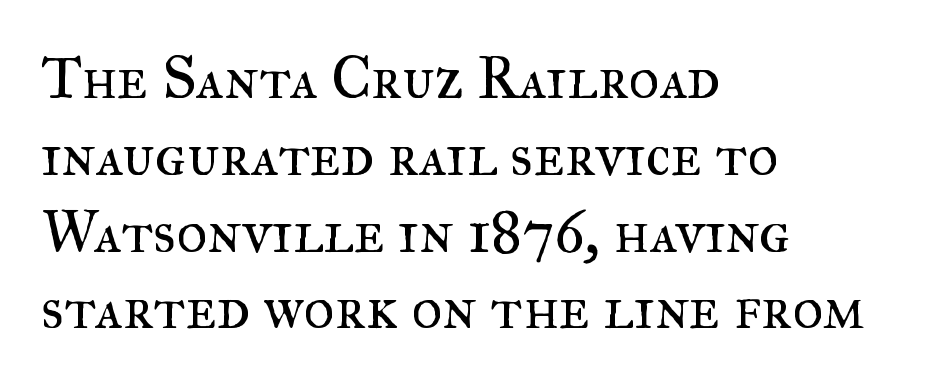
Line spacing here is normal. These lines were composed using upright roman letters. Tracking here is standard; glyphs follow each other at the usual distance. Summary of weight: not heavy and not bold. Compared with a centered layout, this one pins lines to the left instead.
